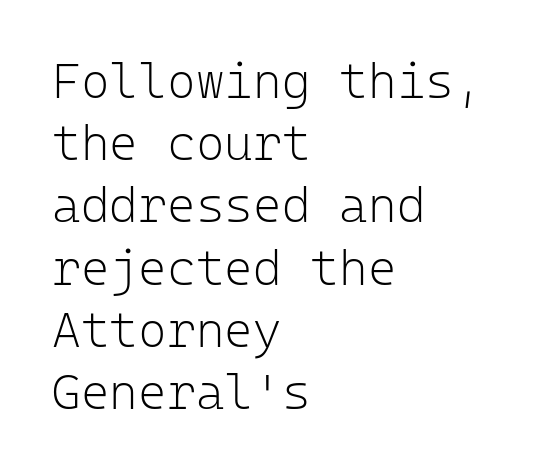
These lines are rendered in a fixed-pitch font. This reads as an unemphasized weight, regular at the heaviest. The type sits square on the baseline with zero lean. The string is rendered with underlining switched off.
